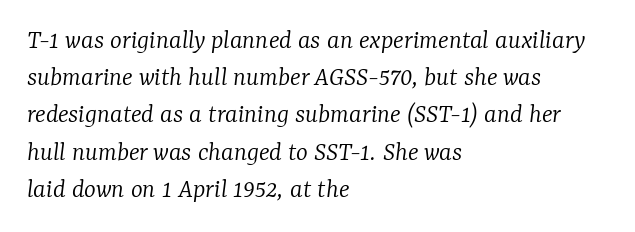
The image shows 28 px light serif type, italic (leaning right); set left-aligned, normal line spacing (1.33x), normal letter spacing, not underlined; low stroke contrast and a medium x-height.
